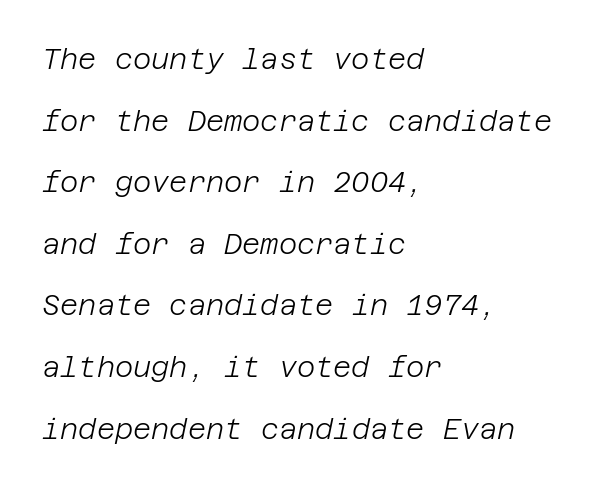
The image shows 28 px light type, italic (leaning right); set left-aligned, loose line spacing (2.2x), normal letter spacing, not underlined; low stroke contrast and a large x-height.
